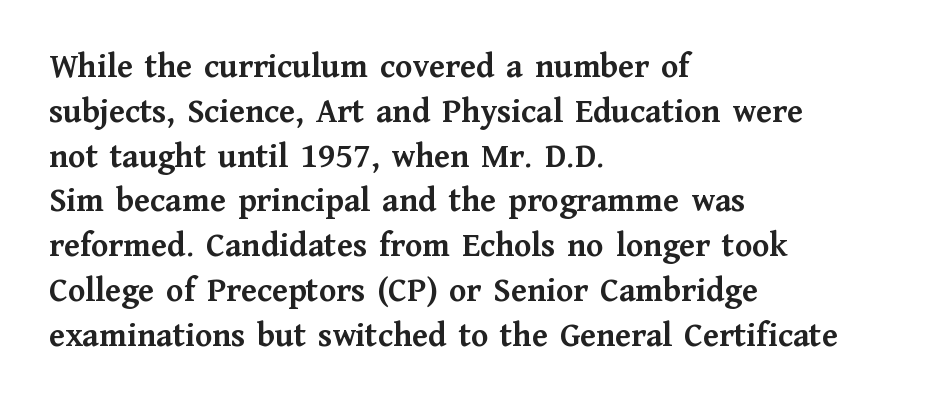
The image shows 35 px semibold serif type, upright; set left-aligned, normal line spacing (1.28x), normal letter spacing, not underlined; medium stroke contrast and a medium x-height.
